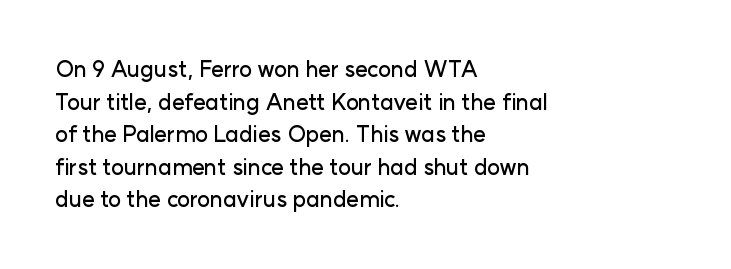
The image shows 22 px text type, upright; set left-aligned, normal line spacing (1.48x), normal letter spacing, not underlined.
